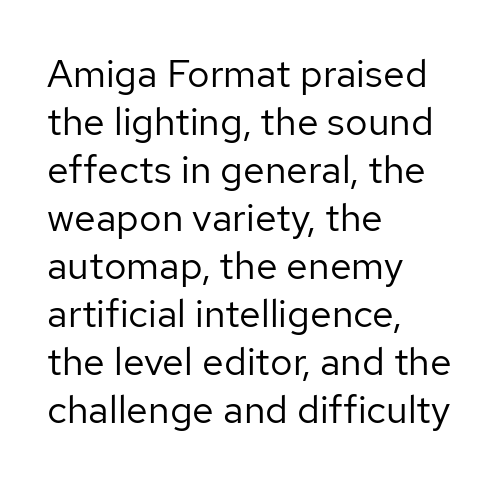
The image shows 39 px regular-weight sans-serif type, upright; set left-aligned, line spacing 1.23x, normal letter spacing, not underlined; low stroke contrast and a medium x-height.
